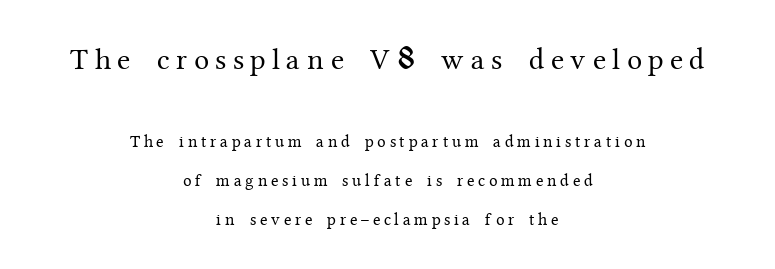
Q: Is the text bold? A: No.
Q: Is the text italic (slanted)? A: No, it is upright.
Q: Is the typeface a serif or a sans-serif typeface? A: Serif.
Q: Is the text underlined? A: No.
Q: How is the paragraph aligned? A: Centered.
Q: Is the spacing between letters normal or unusually wide? A: Unusually wide.
Q: Is the spacing between lines tight, normal or loose? A: Loose.
Q: Which block of text is set in a larger size, the first (top) or the second (bottom)? A: The first (top) one.
Q: Width (condensed, normal, or wide)? A: Normal.
Q: Stroke contrast? A: Medium.
Q: x-height? A: Medium.
Q: Monospaced? A: No.
